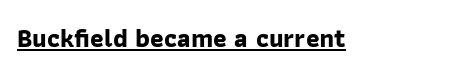
Q: Is the text bold? A: Yes.
Q: Is the text underlined? A: Yes.
Q: Is the spacing between letters normal or unusually wide? A: Normal.
